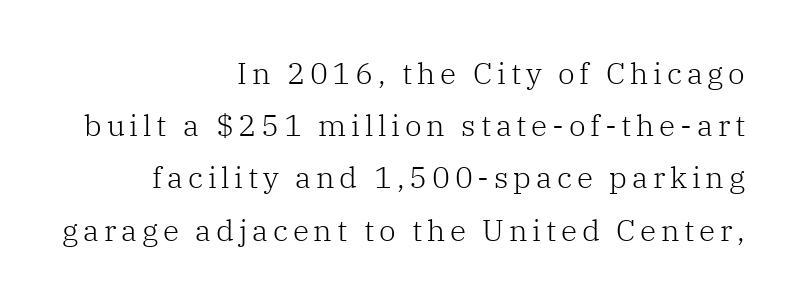
The image shows 30 px light serif type, upright; set right-aligned, line spacing 1.74x, not underlined; low stroke contrast and a medium x-height.
